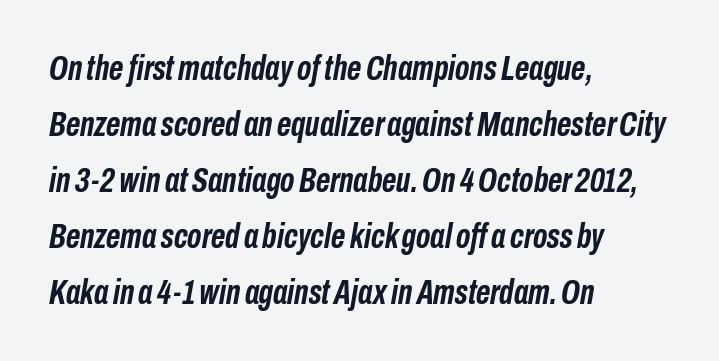
The rendering keeps characters at their native spacing. The sample has been set heavy, in full bold. There's an unmistakable incline to the writing here. These lines stack with their left ends in a neat column. Glance below the letters and you will spot only blank space.
